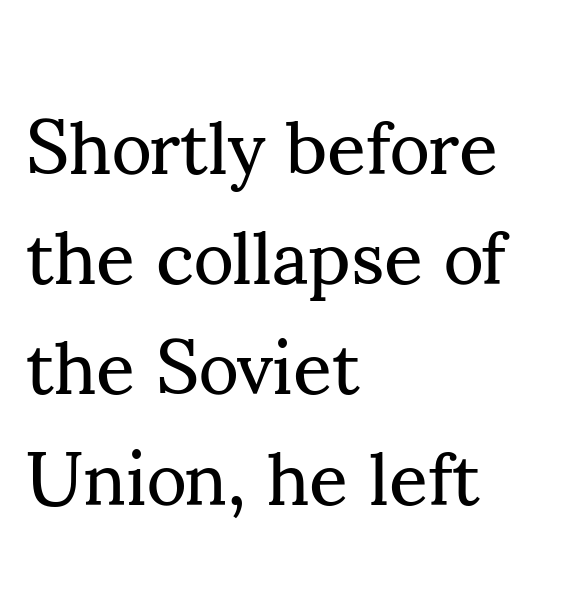
Q: Is the text bold? A: No.
Q: Is the text italic (slanted)? A: No, it is upright.
Q: Is the typeface a serif or a sans-serif typeface? A: Serif.
Q: Is the text underlined? A: No.
Q: How is the paragraph aligned? A: Left-aligned.
Q: Is the spacing between letters normal or unusually wide? A: Normal.
Q: Is the spacing between lines tight, normal or loose? A: Normal.
Q: Width (condensed, normal, or wide)? A: Normal.
Q: Stroke contrast? A: Medium.
Q: x-height? A: Small.
Q: Monospaced? A: No.
